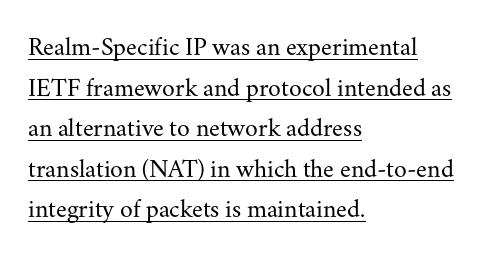
{"italic": "no", "bold": "no", "underline": "yes", "align": "left", "line_spacing": "normal", "line_spacing_ratio": 1.56, "letter_spacing": "normal", "letter_spacing_em": 0.0, "glyph_px": 26}
